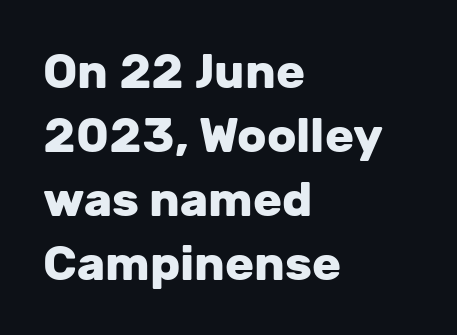
The horizontal fit of the characters is conventional and even. These lines are composed in type without serifs. Emphasis by weight is at full strength: bold. Visually the block forms a straight wall on the left and a jagged coastline on the right.
